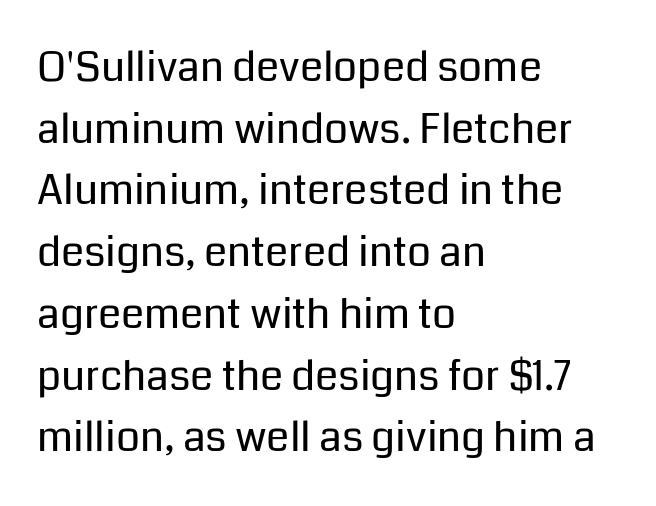
Are there feet on the stems? There aren't — it's a sans. Casual observation: everything's shoved over to the left. A normal amount of white space separates one row of letters from the next. Default kerning and tracking; the words read as compact shapes. A typesetter would mark this as roman, not italic.
